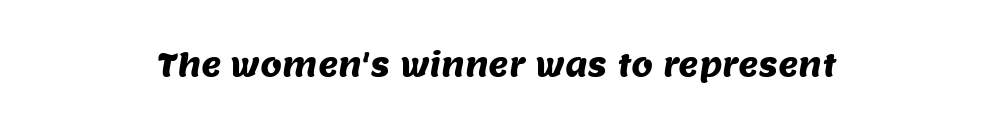
The image shows 31 px sans-serif type; set centered, normal letter spacing, not underlined; medium stroke contrast and a large x-height.
